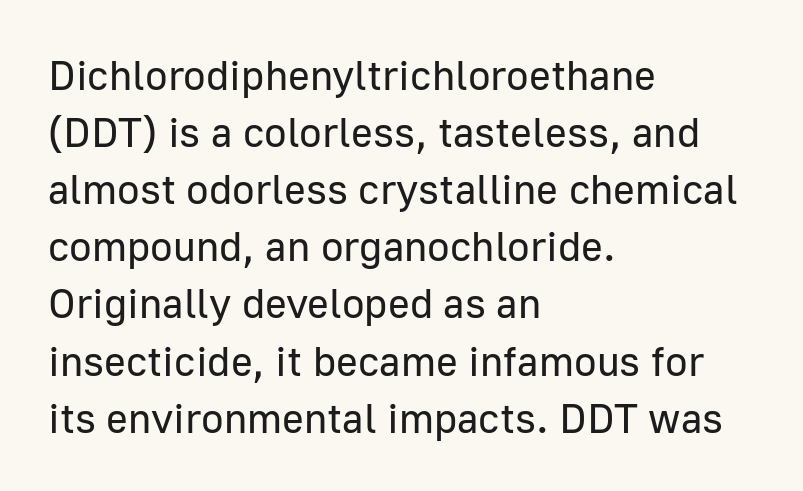
The image shows 42 px regular-weight sans-serif type, upright; set left-aligned, normal line spacing (1.36x), normal letter spacing, not underlined; low stroke contrast and a medium x-height.
